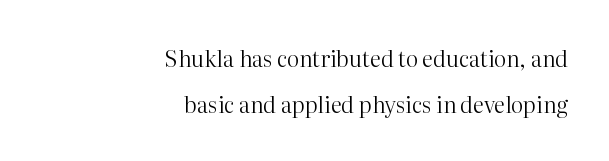
The image shows 22 px text type, upright; set right-aligned, loose line spacing (2.07x), normal letter spacing, not underlined.
